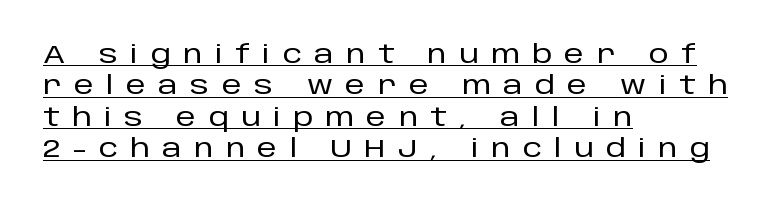
Spacing between characters has been opened up far beyond the box default. Horizontal bands of white between lines are of average thickness. Horizontally, the lines are justified to the leading edge only. Is there an underline? Yes — a line sits under the letters.
